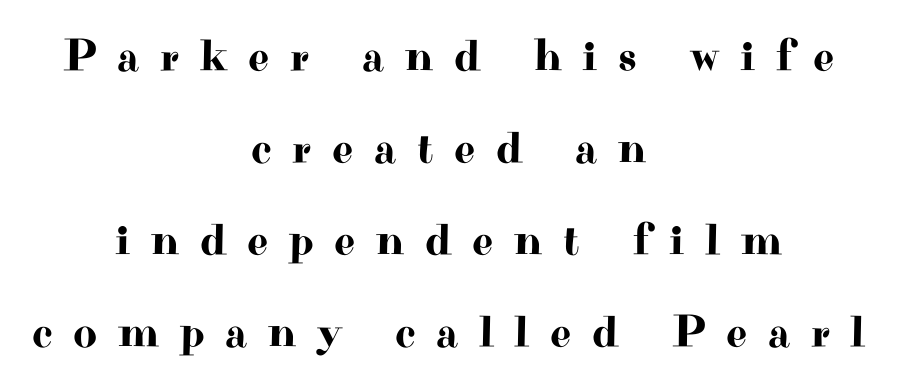
The image shows 46 px wide serif type, upright; set centered, loose line spacing (2.0x), unusually wide letter spacing (+0.45 em), not underlined; high stroke contrast and a small x-height.
